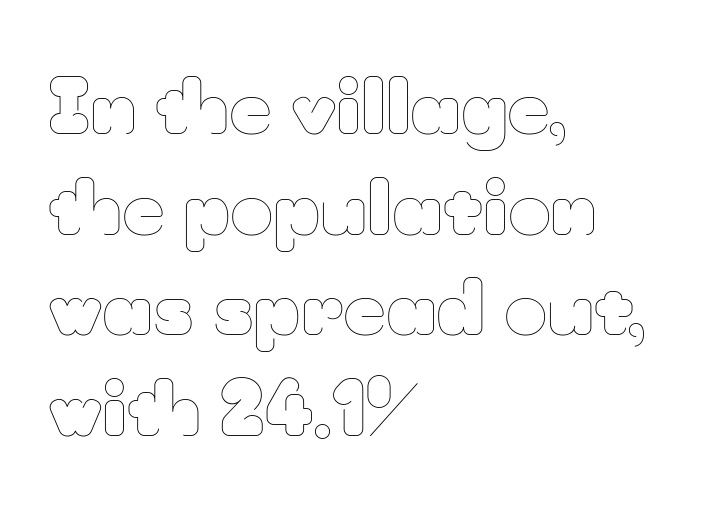
Q: Is the text bold? A: No.
Q: Is the text italic (slanted)? A: No, it is upright.
Q: Is the text underlined? A: No.
Q: How is the paragraph aligned? A: Left-aligned.
Q: Is the spacing between letters normal or unusually wide? A: Normal.
Q: Is the spacing between lines tight, normal or loose? A: Normal.
Q: Width (condensed, normal, or wide)? A: Normal.
Q: Stroke contrast? A: Low.
Q: x-height? A: Small.
Q: Monospaced? A: No.
